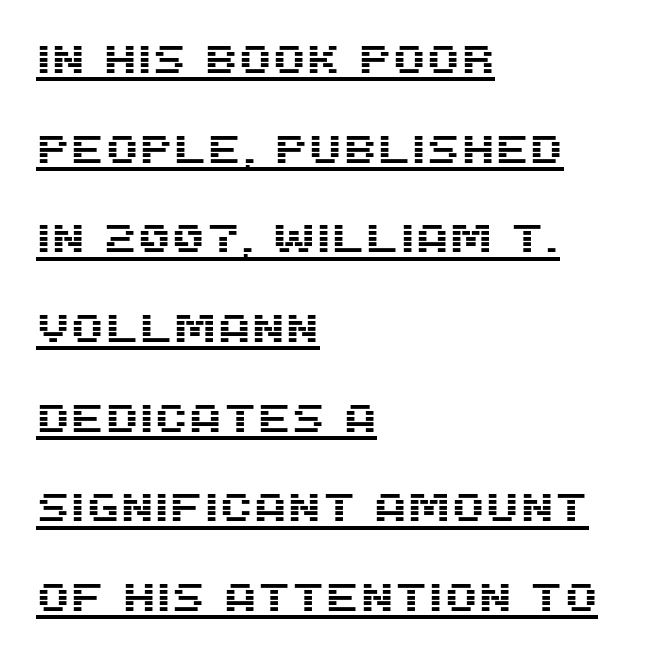
Proportional: the letters do not fall into vertical columns. Nope, no serifs anywhere on these letters. How are the letters spaced? Ordinarily, with no added tracking. This is the regular roman posture of the typeface.
